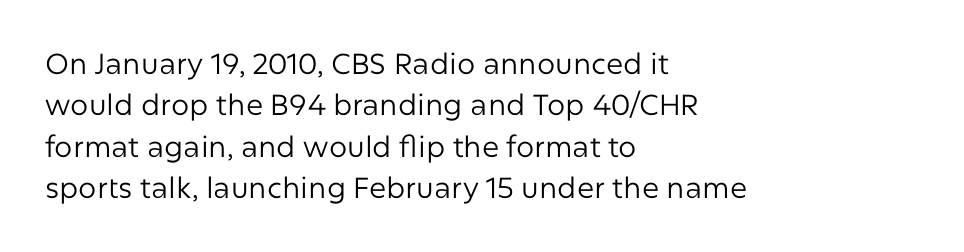
The image shows 29 px regular-weight sans-serif type, upright; set left-aligned, normal line spacing (1.43x), normal letter spacing, not underlined; low stroke contrast and a medium x-height.
